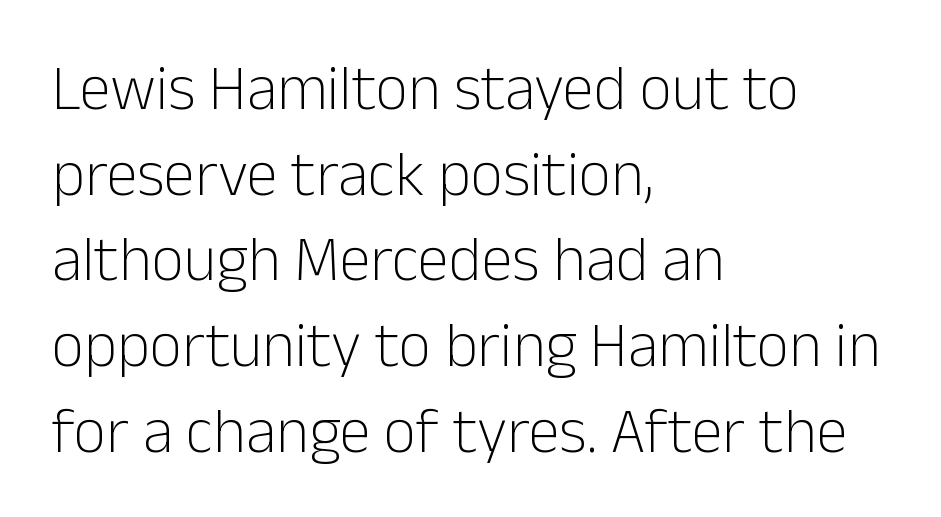
Q: Is the text bold? A: No.
Q: Is the text italic (slanted)? A: No, it is upright.
Q: Is the typeface a serif or a sans-serif typeface? A: Sans-serif.
Q: Is the text underlined? A: No.
Q: How is the paragraph aligned? A: Left-aligned.
Q: Is the spacing between letters normal or unusually wide? A: Normal.
Q: Is the spacing between lines tight, normal or loose? A: Normal.
Q: Width (condensed, normal, or wide)? A: Normal.
Q: Stroke contrast? A: Low.
Q: x-height? A: Medium.
Q: Monospaced? A: No.
